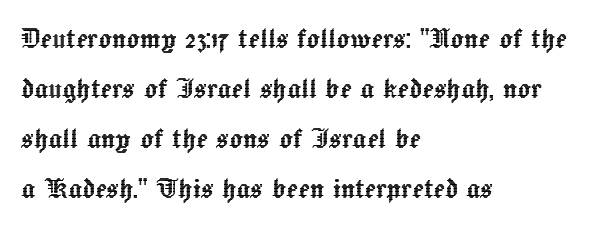
Q: Is the text italic (slanted)? A: No, it is upright.
Q: Is the text underlined? A: No.
Q: How is the paragraph aligned? A: Left-aligned.
Q: Is the spacing between letters normal or unusually wide? A: Normal.
Q: Is the spacing between lines tight, normal or loose? A: Normal.
Q: Width (condensed, normal, or wide)? A: Normal.
Q: x-height? A: Medium.
Q: Monospaced? A: No.
